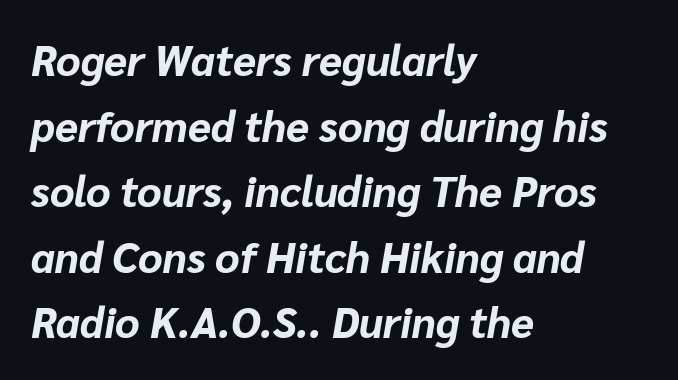
Q: Is the text bold? A: Yes.
Q: Is the text italic (slanted)? A: Yes, it leans right by about 10 degrees.
Q: Is the text underlined? A: No.
Q: How is the paragraph aligned? A: Left-aligned.
Q: Is the spacing between letters normal or unusually wide? A: Normal.
Q: Is the spacing between lines tight, normal or loose? A: Normal.
Q: Width (condensed, normal, or wide)? A: Normal.
Q: Stroke contrast? A: Low.
Q: x-height? A: Medium.
Q: Monospaced? A: No.
